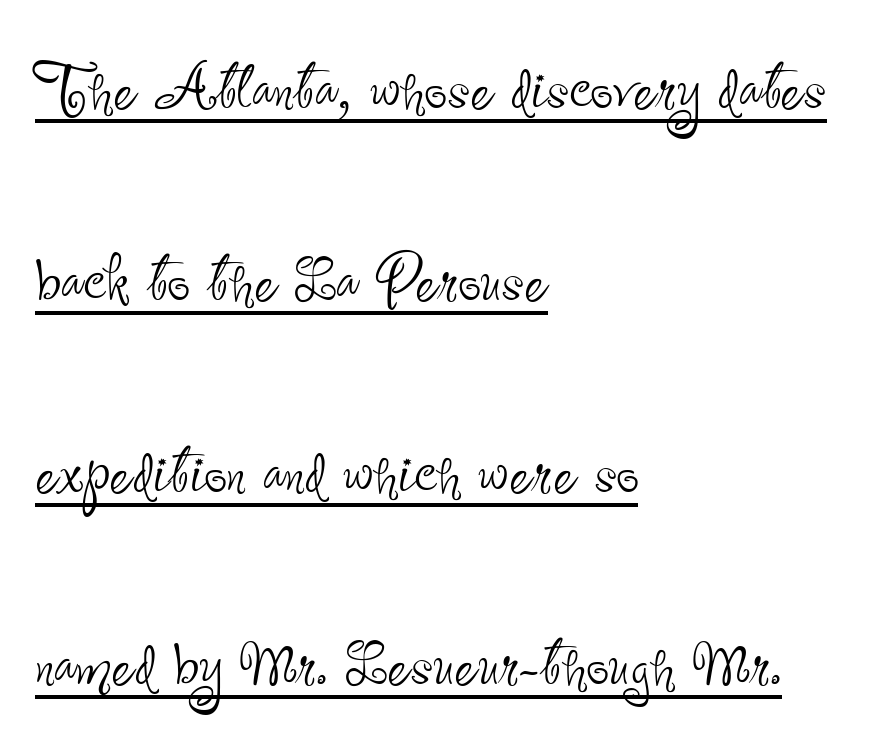
Q: Is the text bold? A: No.
Q: Is the text italic (slanted)? A: Yes.
Q: Is the typeface a serif or a sans-serif typeface? A: Sans-serif.
Q: Is the text underlined? A: Yes.
Q: How is the paragraph aligned? A: Left-aligned.
Q: Is the spacing between letters normal or unusually wide? A: Normal.
Q: Is the spacing between lines tight, normal or loose? A: Loose.
Q: Width (condensed, normal, or wide)? A: Condensed.
Q: Stroke contrast? A: Low.
Q: x-height? A: Small.
Q: Monospaced? A: No.
